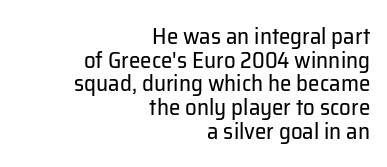
{"italic": "no", "bold": "no", "underline": "no", "align": "right", "line_spacing": "tight", "line_spacing_ratio": 1.03, "letter_spacing": "normal", "letter_spacing_em": 0.0, "glyph_px": 23}
